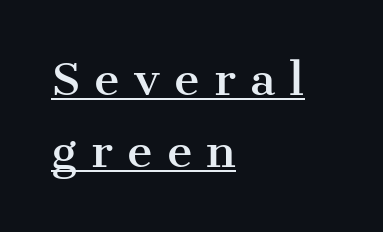
{"serif": "yes", "italic": "no", "width": "normal", "stroke_contrast": "medium", "x_height": "medium", "monospaced": "no", "underline": "yes", "align": "left", "line_spacing": "normal", "line_spacing_ratio": 1.64, "letter_spacing": "wide", "letter_spacing_em": 0.32, "glyph_px": 44}
